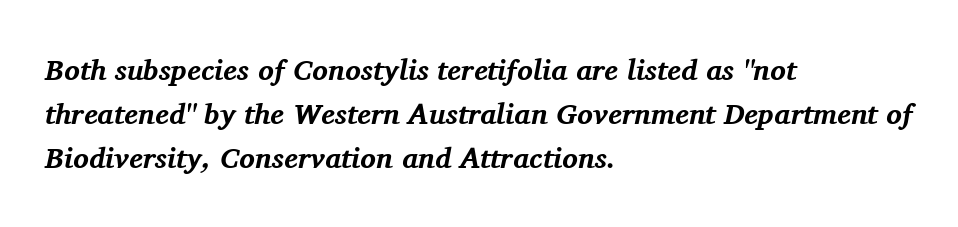
Q: Is the text bold? A: Yes.
Q: Is the text italic (slanted)? A: Yes, it leans right by about 11 degrees.
Q: Is the typeface a serif or a sans-serif typeface? A: Serif.
Q: Is the text underlined? A: No.
Q: How is the paragraph aligned? A: Left-aligned.
Q: Is the spacing between letters normal or unusually wide? A: Normal.
Q: Is the spacing between lines tight, normal or loose? A: Normal.
Q: Width (condensed, normal, or wide)? A: Normal.
Q: Stroke contrast? A: Medium.
Q: x-height? A: Medium.
Q: Monospaced? A: No.
